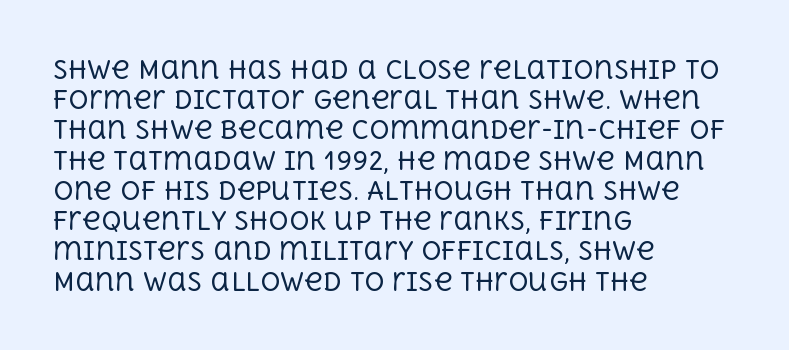
{"italic": "no", "bold": "no", "underline": "no", "align": "left", "line_spacing_ratio": 1.21, "letter_spacing": "normal", "letter_spacing_em": 0.0, "glyph_px": 25}
